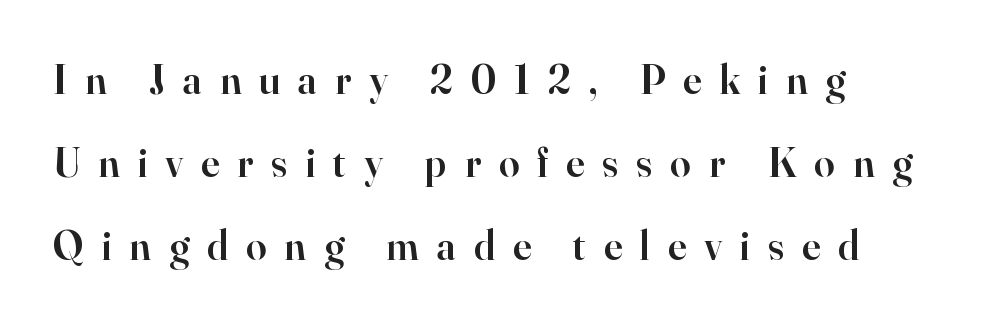
The image shows 41 px semibold serif type, upright; set loose line spacing (2.03x), unusually wide letter spacing (+0.44 em), not underlined; high stroke contrast and a small x-height.
